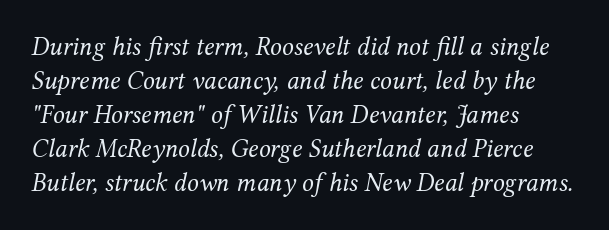
Q: Is the text bold? A: No.
Q: Is the text italic (slanted)? A: Yes, it leans right by about 12 degrees.
Q: Is the text underlined? A: No.
Q: How is the paragraph aligned? A: Left-aligned.
Q: Is the spacing between letters normal or unusually wide? A: Normal.
Q: Is the spacing between lines tight, normal or loose? A: Normal.
